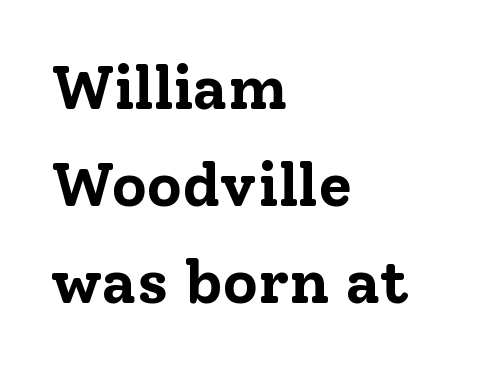
This rendering employs a face with finishing strokes, i.e., a serif. Each glyph is drawn with heavy, bold strokes. A roman cut, with each character standing at attention. Compared with typical paragraphs, the rows here are spaced about the same.
